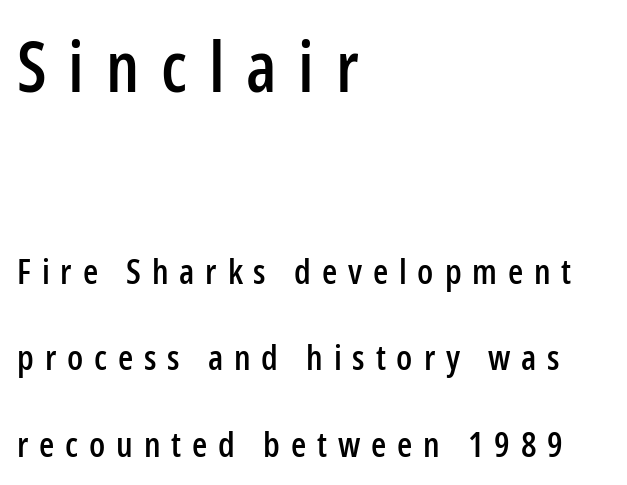
The letters advance in unequal steps, a hallmark of proportional type. The axis of the letterforms is exactly vertical. Spacing between characters has been opened up far beyond the box default. Does the type have serifs? No, each stem ends abruptly.
